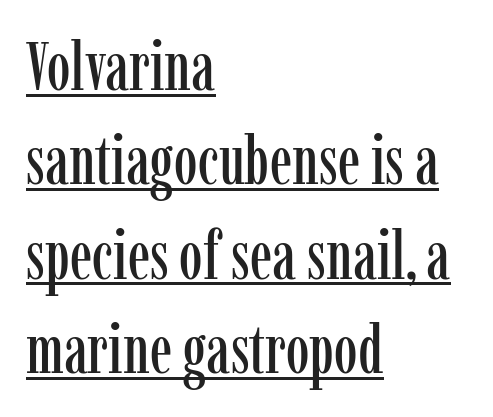
Q: Is the text italic (slanted)? A: No, it is upright.
Q: Is the typeface a serif or a sans-serif typeface? A: Serif.
Q: Is the text underlined? A: Yes.
Q: How is the paragraph aligned? A: Left-aligned.
Q: Is the spacing between letters normal or unusually wide? A: Normal.
Q: Is the spacing between lines tight, normal or loose? A: Normal.
Q: Width (condensed, normal, or wide)? A: Condensed.
Q: Stroke contrast? A: Low.
Q: x-height? A: Medium.
Q: Monospaced? A: No.
